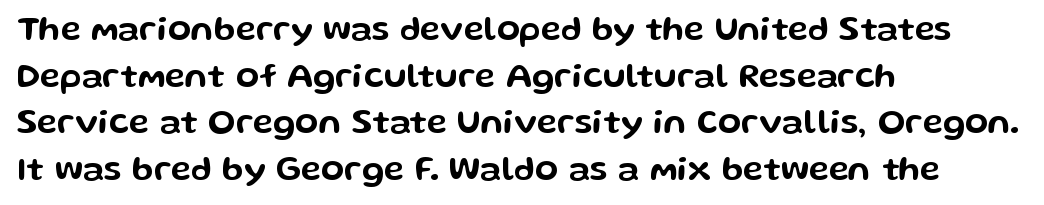
{"serif": "no", "italic": "no", "width": "wide", "stroke_contrast": "low", "x_height": "medium", "monospaced": "no", "underline": "no", "align": "left", "line_spacing": "normal", "line_spacing_ratio": 1.37, "letter_spacing": "normal", "letter_spacing_em": 0.0, "glyph_px": 34}
